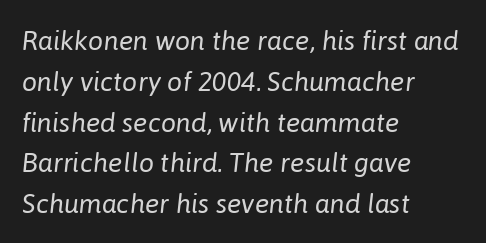
The image shows 27 px text type, italic (leaning right); set left-aligned, normal line spacing (1.51x), normal letter spacing, not underlined.
